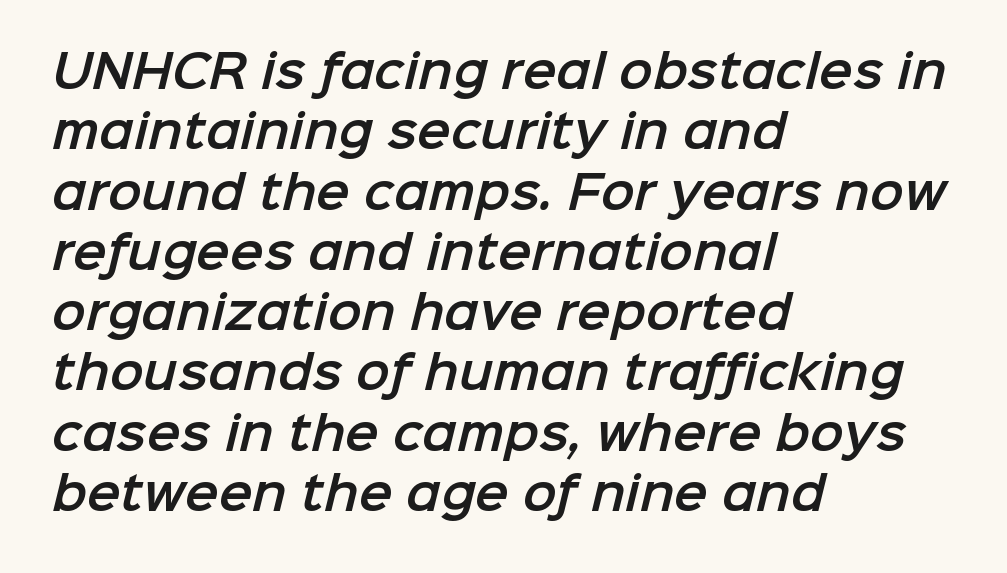
{"serif": "no", "width": "normal", "stroke_contrast": "low", "x_height": "medium", "monospaced": "no", "underline": "no", "align": "left", "line_spacing": "normal", "line_spacing_ratio": 1.34, "letter_spacing": "normal", "letter_spacing_em": 0.0, "glyph_px": 45}
